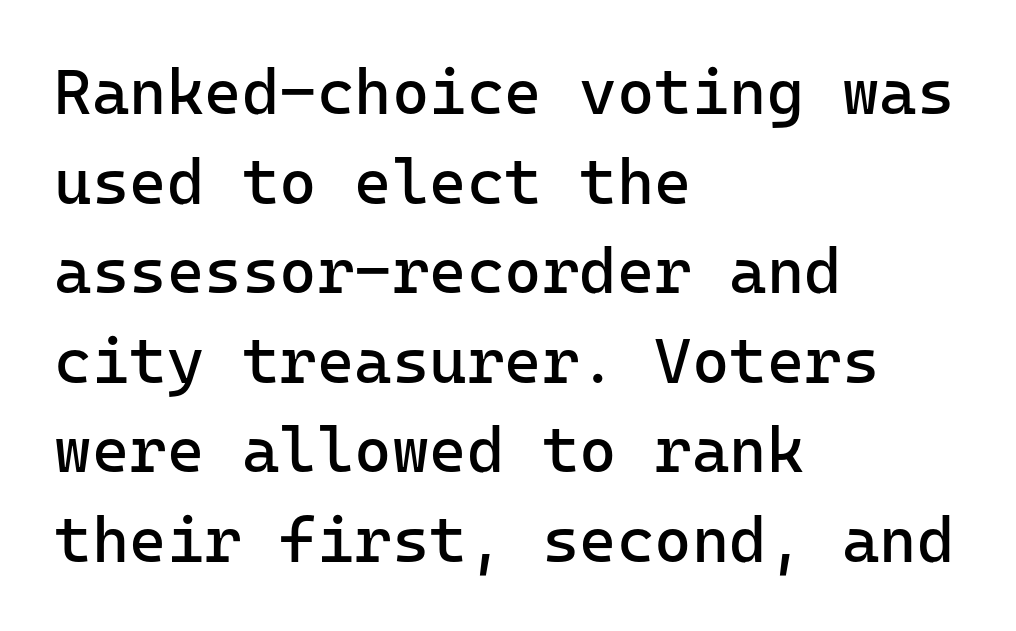
{"serif": "no", "italic": "no", "bold": "no", "weight": "regular", "width": "normal", "stroke_contrast": "low", "x_height": "medium", "underline": "no", "align": "left", "line_spacing": "normal", "line_spacing_ratio": 1.4, "letter_spacing": "normal", "letter_spacing_em": 0.0, "glyph_px": 64}
